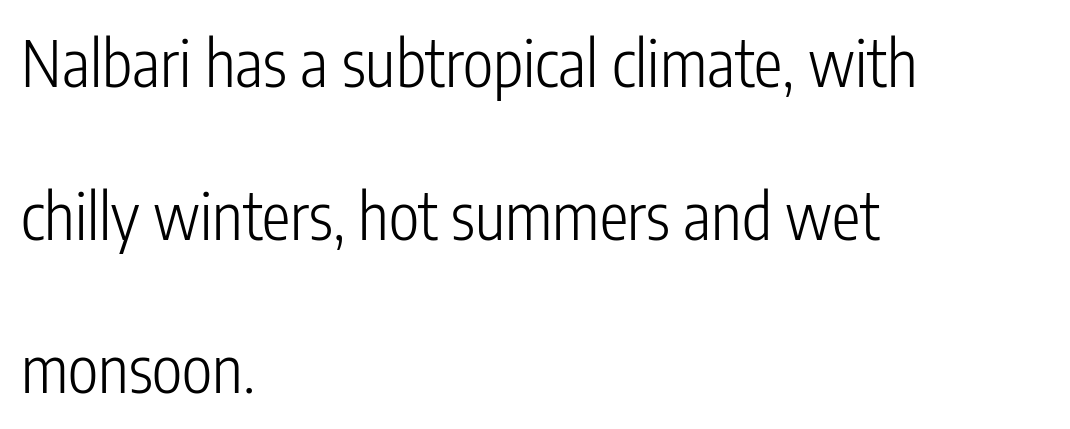
The line-height multiplier appears high, well above default. Left-aligned paragraph, ragged on the right. The area under the type is left untouched. No italicization has been applied; the sample stays upright. The rendering keeps characters at their native spacing. Looks like regular typesetting: each glyph gets only the width it needs.
